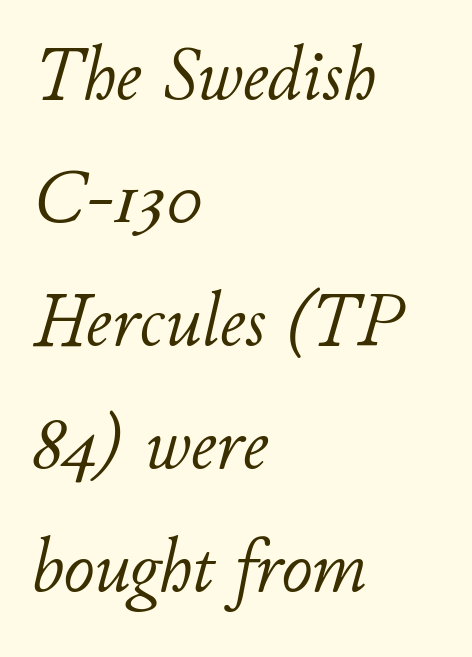
The image shows 76 px light type, italic (leaning right); set left-aligned, normal line spacing (1.62x), normal letter spacing, not underlined; low stroke contrast and a small x-height.
